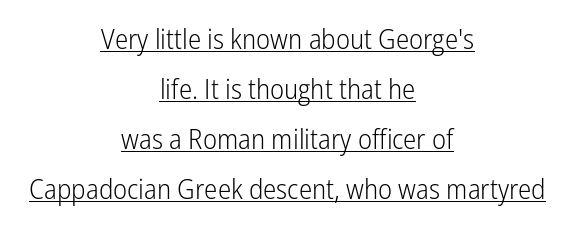
{"serif": "no", "italic": "no", "bold": "no", "weight": "light", "width": "condensed", "stroke_contrast": "low", "x_height": "medium", "monospaced": "no", "underline": "yes", "align": "center", "line_spacing_ratio": 1.79, "letter_spacing": "normal", "letter_spacing_em": 0.0, "glyph_px": 28}
